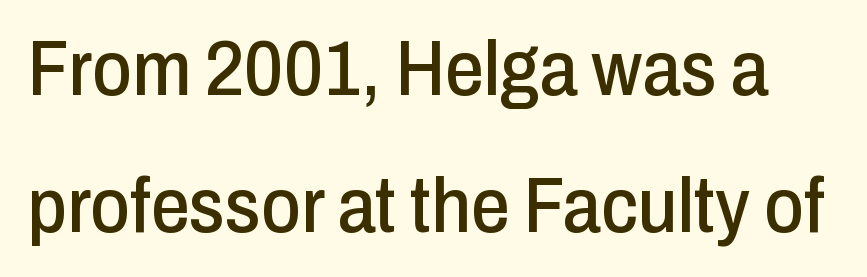
Q: Is the text italic (slanted)? A: No, it is upright.
Q: Is the typeface a serif or a sans-serif typeface? A: Sans-serif.
Q: Is the text underlined? A: No.
Q: Is the spacing between letters normal or unusually wide? A: Normal.
Q: Width (condensed, normal, or wide)? A: Condensed.
Q: Stroke contrast? A: Low.
Q: x-height? A: Medium.
Q: Monospaced? A: No.
